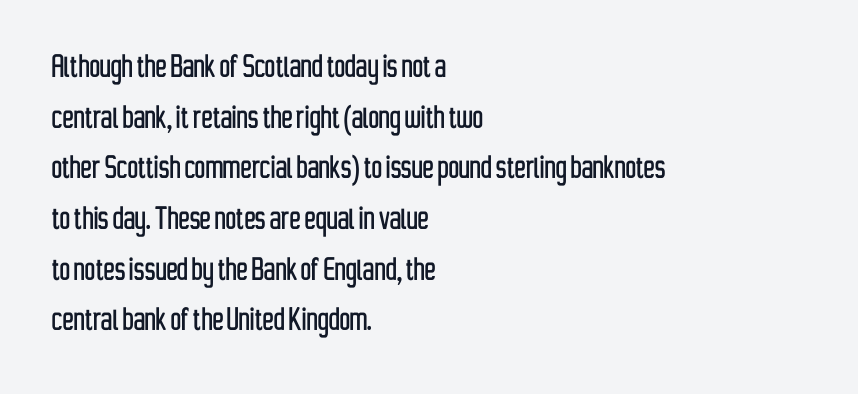
Nope, not italic — everything's standing straight. Anything drawn beneath the words? Only blank space. If you drew a ruler down the left edge, every line would touch it. Words appear dense and cohesive because spacing is normal. Is this a fixed-width face? No — the glyphs have proportional, varying widths.
